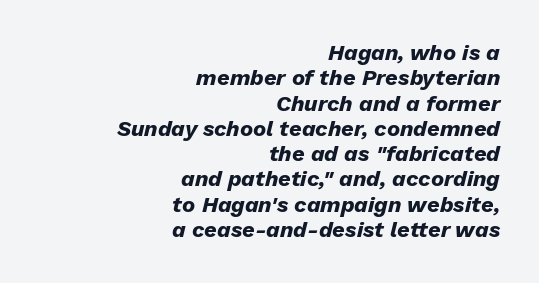
The setting favours the right margin, as signatures and pull-quotes sometimes do. It's the slanting kind of type. On the weight axis this lands at bold, roughly 700. The line texture is even and compact thanks to regular tracking.
